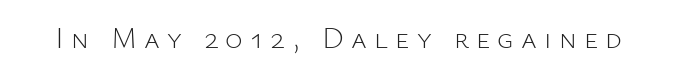
The typesetting does not lean heavy: it is not bold. This sample uses an upright cut, with every glyph sitting square on the baseline. Decoration check: the copy has no underline. No feet cap the strokes, marking this as sans-serif type. Short note: letters widely spaced.
